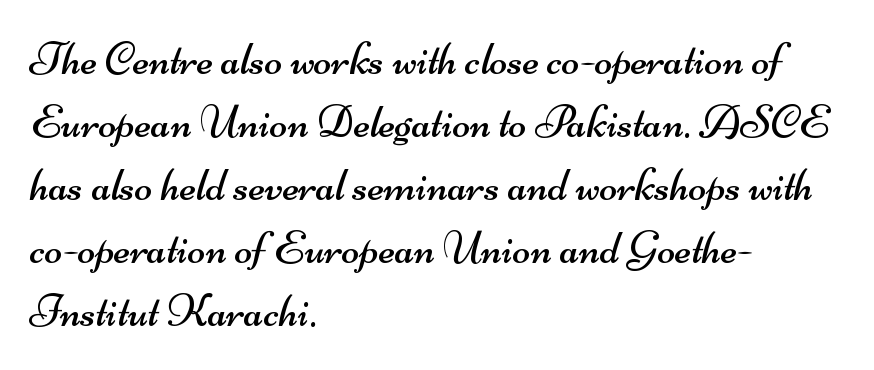
{"serif": "no", "bold": "no", "weight": "regular", "width": "wide", "stroke_contrast": "medium", "x_height": "small", "monospaced": "no", "underline": "no", "align": "left", "line_spacing": "normal", "line_spacing_ratio": 1.34, "letter_spacing": "normal", "letter_spacing_em": 0.0, "glyph_px": 47}
